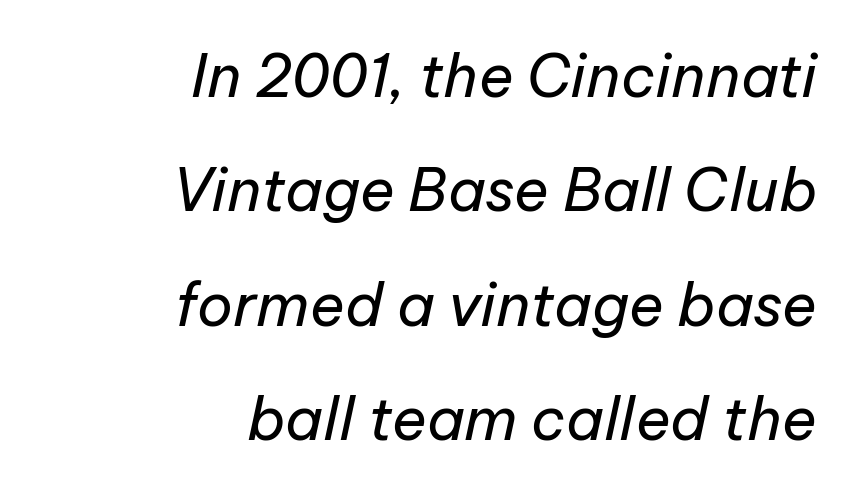
Q: Is the text bold? A: No.
Q: Is the text italic (slanted)? A: Yes, it leans right by about 12 degrees.
Q: Is the text underlined? A: No.
Q: How is the paragraph aligned? A: Right-aligned.
Q: Is the spacing between letters normal or unusually wide? A: Normal.
Q: Is the spacing between lines tight, normal or loose? A: Loose.
Q: Width (condensed, normal, or wide)? A: Normal.
Q: Stroke contrast? A: Low.
Q: x-height? A: Medium.
Q: Monospaced? A: No.
